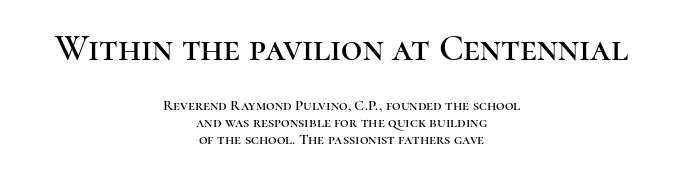
You could call the tracking neutral — neither tight nor loose. Any mark beneath the type? The region is blank. A serif font was chosen for this passage. The upper block of text is set noticeably larger than the block beneath it.
